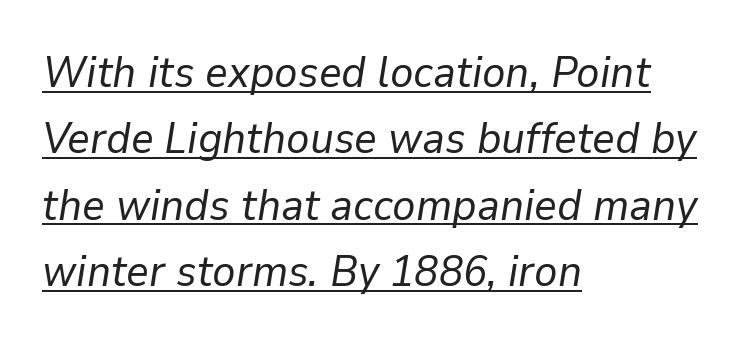
Q: Is the text bold? A: No.
Q: Is the text italic (slanted)? A: Yes, it leans right by about 9 degrees.
Q: Is the text underlined? A: Yes.
Q: How is the paragraph aligned? A: Left-aligned.
Q: Is the spacing between letters normal or unusually wide? A: Normal.
Q: Is the spacing between lines tight, normal or loose? A: Normal.
Q: Width (condensed, normal, or wide)? A: Normal.
Q: Stroke contrast? A: Low.
Q: x-height? A: Medium.
Q: Monospaced? A: No.
